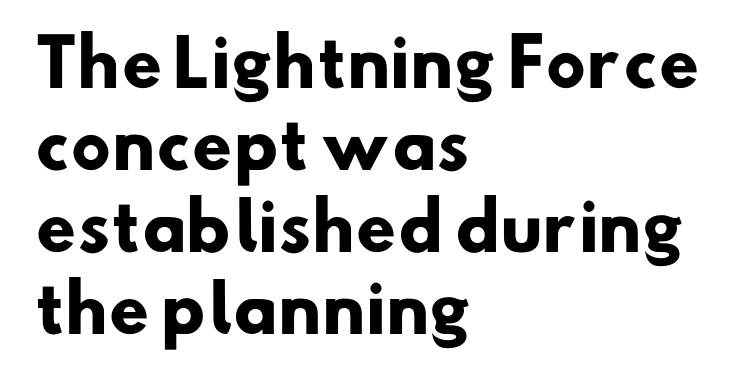
A clean baseline with only descenders dipping below it. Pretty heavy lettering here — definitely bold. Each new line begins a customary step beneath the previous one. The passage shown is typed in a proportional face where columns would drift.
